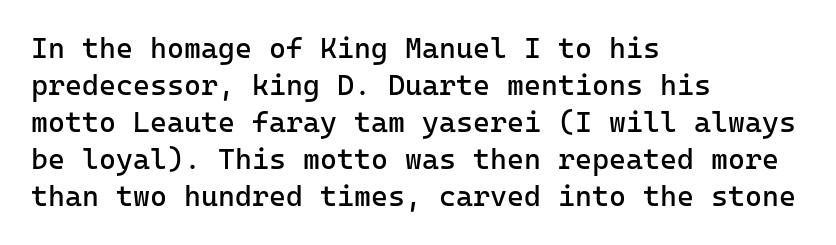
Q: Is the text bold? A: No.
Q: Is the text italic (slanted)? A: No, it is upright.
Q: Is the typeface a serif or a sans-serif typeface? A: Sans-serif.
Q: Is the text underlined? A: No.
Q: How is the paragraph aligned? A: Left-aligned.
Q: Is the spacing between letters normal or unusually wide? A: Normal.
Q: Is the spacing between lines tight, normal or loose? A: Normal.
Q: Width (condensed, normal, or wide)? A: Normal.
Q: Stroke contrast? A: Low.
Q: x-height? A: Medium.
